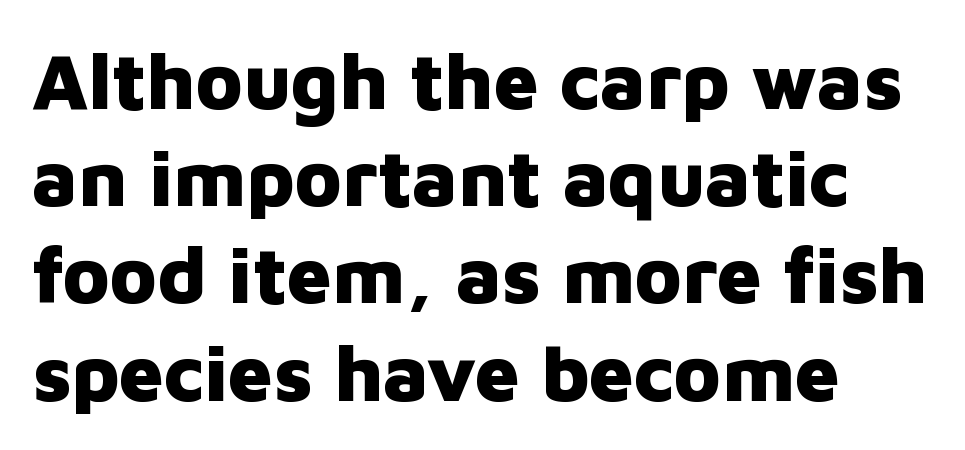
Q: Is the text bold? A: Yes.
Q: Is the text italic (slanted)? A: No, it is upright.
Q: Is the typeface a serif or a sans-serif typeface? A: Sans-serif.
Q: Is the text underlined? A: No.
Q: How is the paragraph aligned? A: Left-aligned.
Q: Is the spacing between letters normal or unusually wide? A: Normal.
Q: Width (condensed, normal, or wide)? A: Normal.
Q: Stroke contrast? A: Low.
Q: x-height? A: Medium.
Q: Monospaced? A: No.
